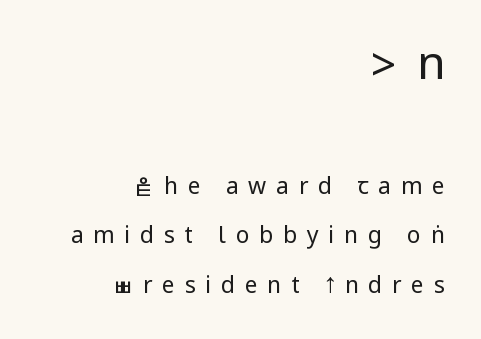
The image shows 46 px regular-weight, condensed sans-serif type, upright; set right-aligned, loose line spacing (2.15x), unusually wide letter spacing (+0.42 em), not underlined; the first (top) block is 2.0x larger; low stroke contrast.
